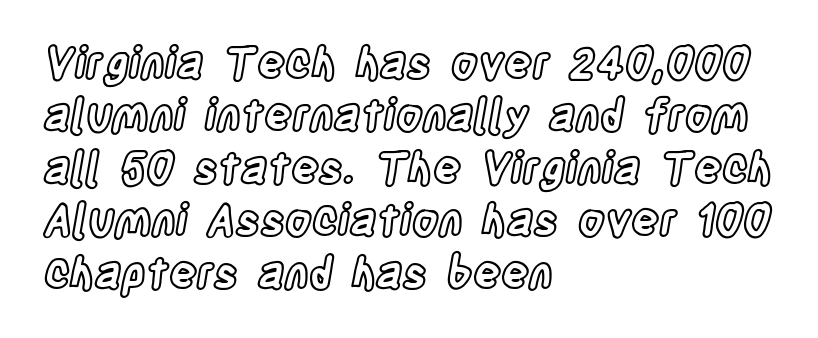
The image shows 43 px condensed type; set left-aligned, line spacing 1.22x, normal letter spacing, not underlined; a large x-height.
